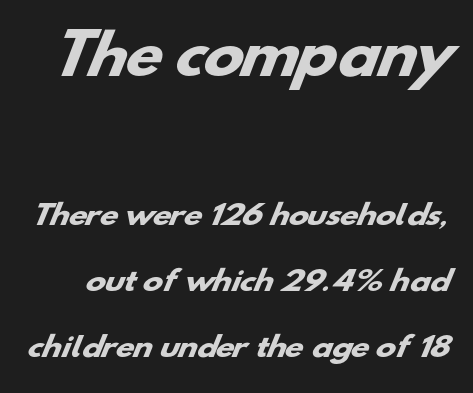
Students, observe: this is what heavily led, spacious text looks like. The rendering shows plain stroke endings on the letterforms — a sans-serif design. Bigger letters appear in the top chunk; the bottom chunk is reduced. The face used here has the dense, thick strokes of a bold.
